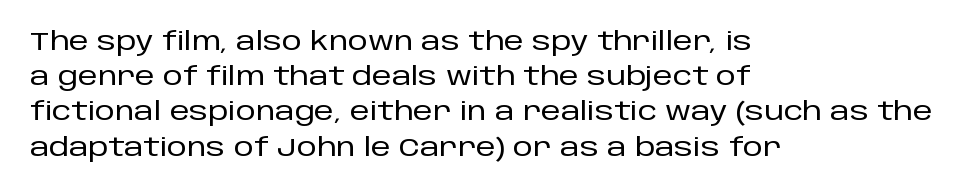
{"italic": "no", "underline": "no", "align": "left", "line_spacing": "normal", "line_spacing_ratio": 1.41, "letter_spacing": "normal", "letter_spacing_em": 0.0, "glyph_px": 25}
